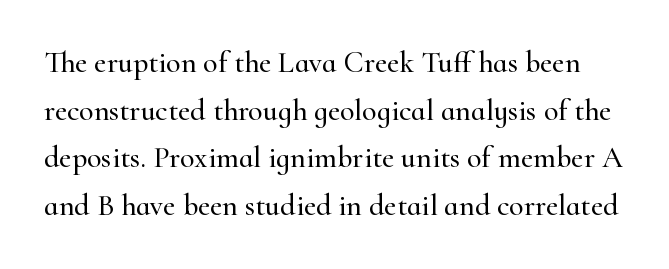
Q: Is the text italic (slanted)? A: No, it is upright.
Q: Is the typeface a serif or a sans-serif typeface? A: Serif.
Q: Is the text underlined? A: No.
Q: Is the spacing between letters normal or unusually wide? A: Normal.
Q: Is the spacing between lines tight, normal or loose? A: Normal.
Q: Width (condensed, normal, or wide)? A: Normal.
Q: Stroke contrast? A: High.
Q: x-height? A: Small.
Q: Monospaced? A: No.
